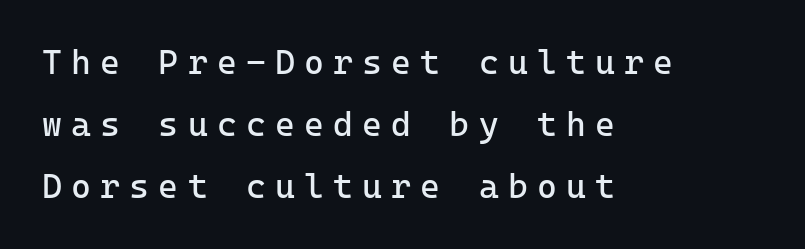
The image shows 34 px regular-weight sans-serif type, upright; set left-aligned, line spacing 1.83x, unusually wide letter spacing (+0.27 em), not underlined; low stroke contrast and a medium x-height.
